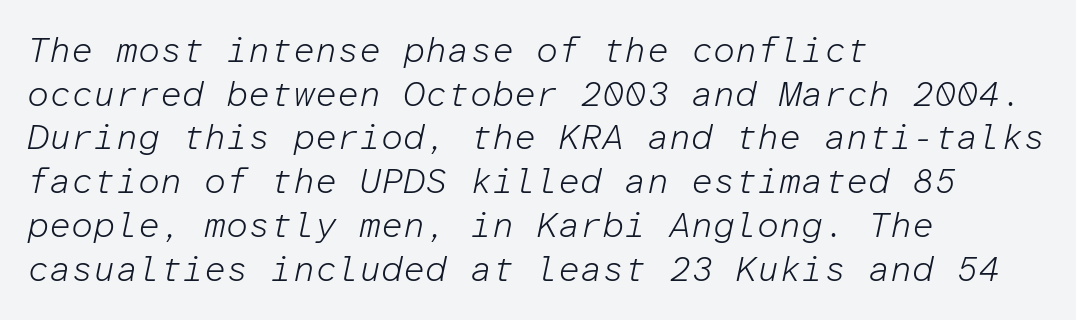
The image shows 35 px light type, italic (leaning right), monospaced; set left-aligned, normal line spacing (1.25x), normal letter spacing, not underlined; low stroke contrast and a medium x-height.
